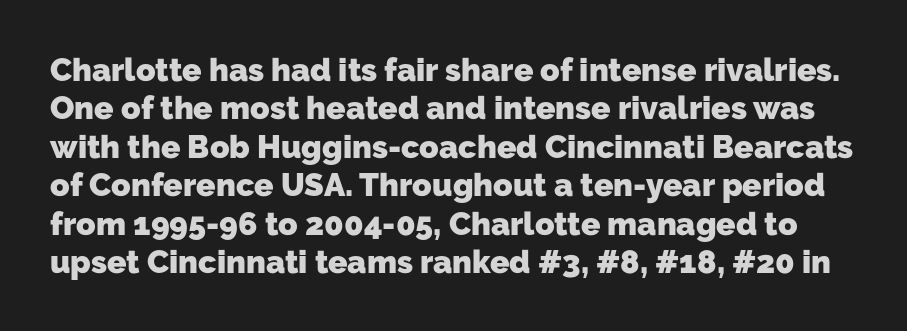
Each letter keeps its own natural width here, so spacing adapts to shape. The space directly below the letters is spotless. The letterforms sit shoulder to shoulder at normal distance. Its strokes are broad and dark, the hallmark of bold type. Is this a sans? Yes — the strokes have no serifs.
